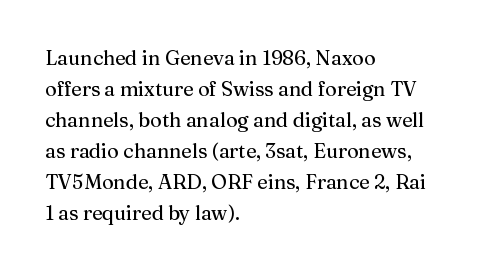
Layout note: lines flush left. Designer's note — italics off, roman on. The baseline area is clear. Reading down the column, the eye jumps a familiar distance to each next line. Default kerning and tracking; the words read as compact shapes.
